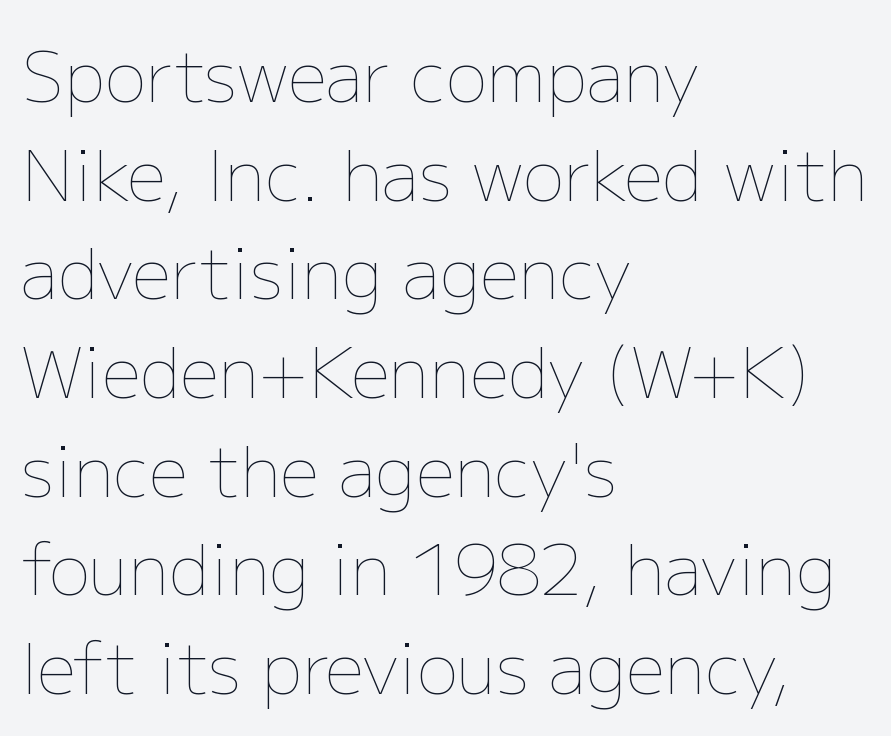
The image shows 69 px thin type, upright; set left-aligned, normal line spacing (1.43x), normal letter spacing, not underlined; low stroke contrast and a medium x-height.
